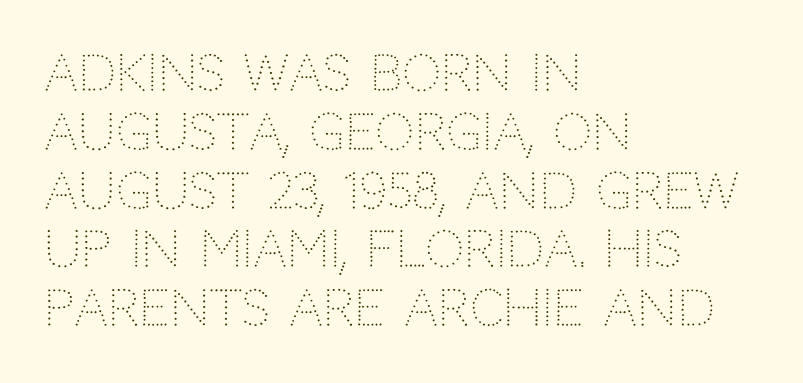
The zone under the glyphs is completely vacant. What kind of face is this? One without serifs — a sans. Character widths vary here, with narrow letters taking less room than wide ones. You could call the tracking neutral — neither tight nor loose.
